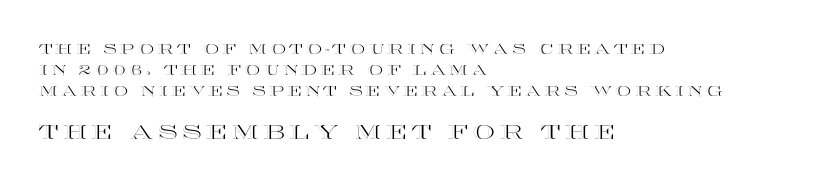
The image shows 20 px text type, upright; set left-aligned, normal line spacing (1.49x), unusually wide letter spacing (+0.24 em), not underlined; the second (bottom) block is 1.43x larger.
